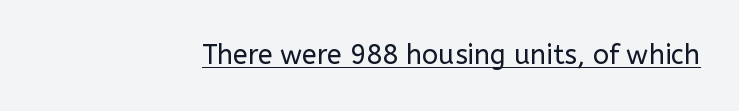
The image shows 27 px text type, upright; set normal letter spacing, underlined.
